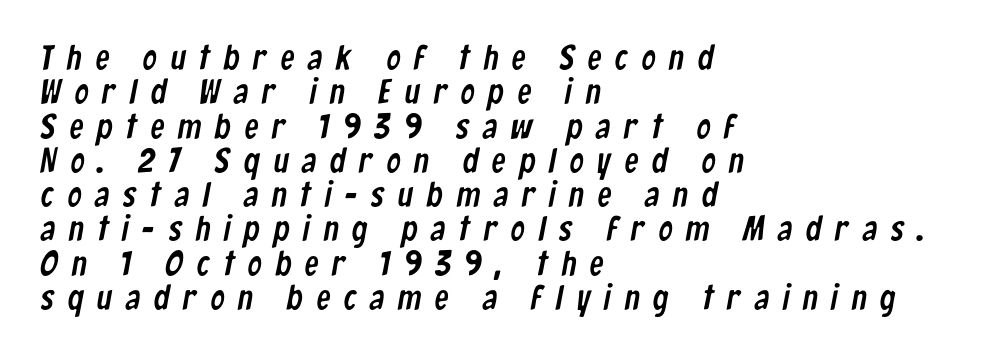
Q: Is the typeface a serif or a sans-serif typeface? A: Sans-serif.
Q: Is the text underlined? A: No.
Q: How is the paragraph aligned? A: Left-aligned.
Q: Is the spacing between letters normal or unusually wide? A: Unusually wide.
Q: Is the spacing between lines tight, normal or loose? A: Tight.
Q: Width (condensed, normal, or wide)? A: Condensed.
Q: Stroke contrast? A: Low.
Q: x-height? A: Medium.
Q: Monospaced? A: No.
